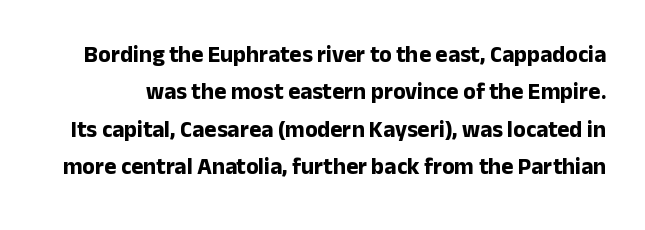
The image shows 23 px bold type, upright; set normal line spacing (1.62x), normal letter spacing, not underlined.
